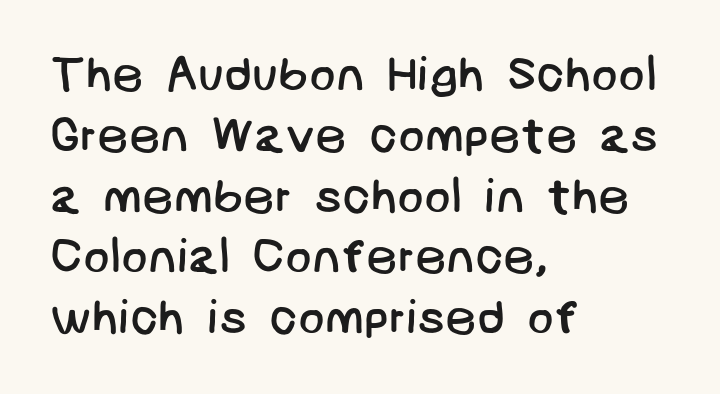
Q: Is the text bold? A: No.
Q: Is the typeface a serif or a sans-serif typeface? A: Sans-serif.
Q: Is the text underlined? A: No.
Q: How is the paragraph aligned? A: Left-aligned.
Q: Is the spacing between letters normal or unusually wide? A: Normal.
Q: Width (condensed, normal, or wide)? A: Normal.
Q: Stroke contrast? A: Low.
Q: x-height? A: Large.
